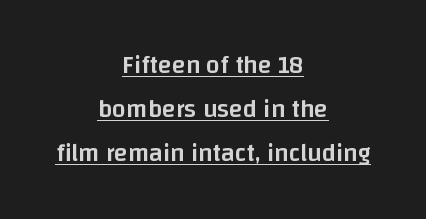
The axis of the letterforms is exactly vertical. Is the block centered? Yes — each line is placed symmetrically about the middle. The passage shown is underscored from start to finish. The sample has been set in demibold, a notch under bold. Tracking value appears to be zero — textbook default spacing.
